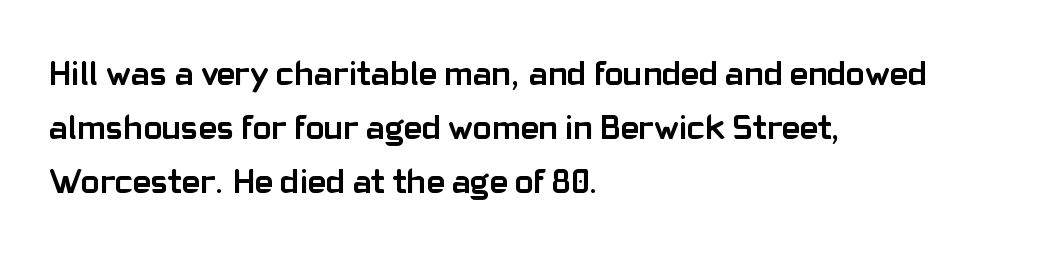
Q: Is the text bold? A: Yes.
Q: Is the text italic (slanted)? A: No, it is upright.
Q: Is the typeface a serif or a sans-serif typeface? A: Sans-serif.
Q: Is the text underlined? A: No.
Q: How is the paragraph aligned? A: Left-aligned.
Q: Is the spacing between letters normal or unusually wide? A: Normal.
Q: Is the spacing between lines tight, normal or loose? A: Normal.
Q: Width (condensed, normal, or wide)? A: Normal.
Q: Stroke contrast? A: Low.
Q: x-height? A: Medium.
Q: Monospaced? A: No.
